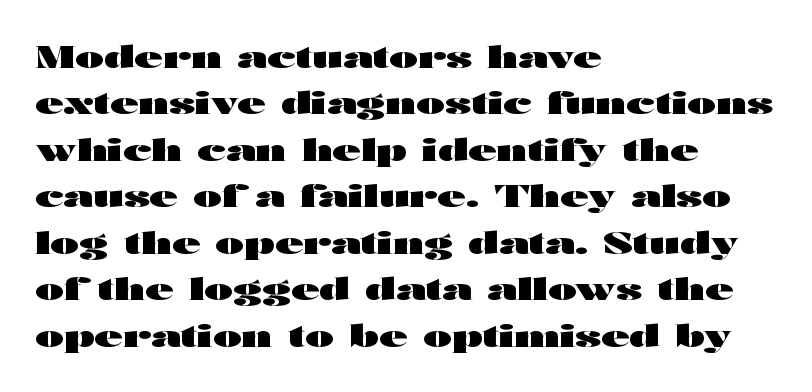
Q: Is the text bold? A: Yes.
Q: Is the text italic (slanted)? A: No, it is upright.
Q: Is the typeface a serif or a sans-serif typeface? A: Serif.
Q: Is the text underlined? A: No.
Q: How is the paragraph aligned? A: Left-aligned.
Q: Is the spacing between letters normal or unusually wide? A: Normal.
Q: Is the spacing between lines tight, normal or loose? A: Normal.
Q: Width (condensed, normal, or wide)? A: Wide.
Q: Stroke contrast? A: High.
Q: x-height? A: Medium.
Q: Monospaced? A: No.
